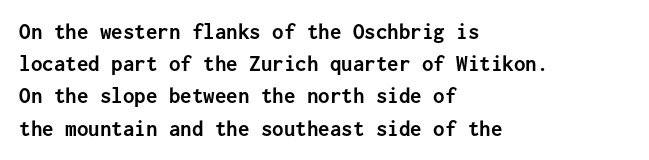
Q: Is the text bold? A: Yes.
Q: Is the text italic (slanted)? A: No, it is upright.
Q: Is the text underlined? A: No.
Q: How is the paragraph aligned? A: Left-aligned.
Q: Is the spacing between letters normal or unusually wide? A: Normal.
Q: Is the spacing between lines tight, normal or loose? A: Normal.
